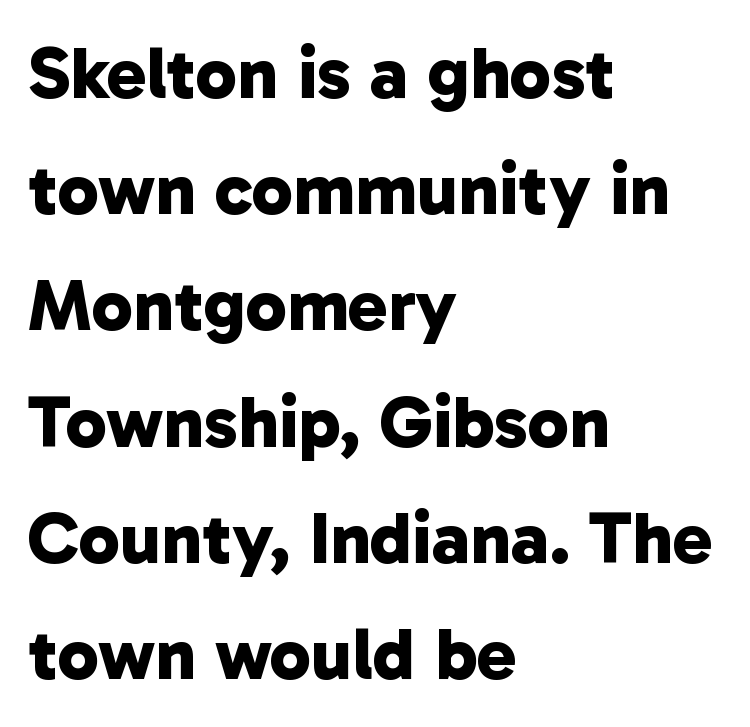
{"serif": "no", "bold": "yes", "weight": "bold", "width": "normal", "stroke_contrast": "low", "x_height": "medium", "monospaced": "no", "underline": "no", "align": "left", "line_spacing": "normal", "line_spacing_ratio": 1.57, "letter_spacing": "normal", "letter_spacing_em": 0.0, "glyph_px": 74}
